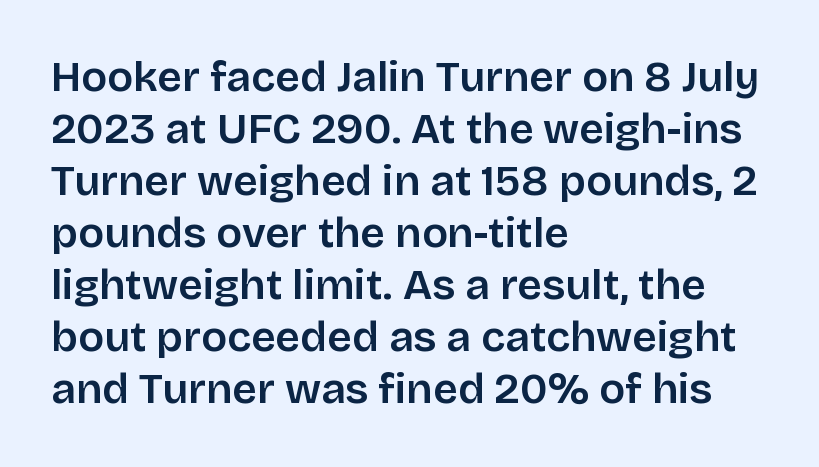
The image shows 43 px sans-serif type, upright; set left-aligned, line spacing 1.21x, normal letter spacing, not underlined; low stroke contrast and a large x-height.
